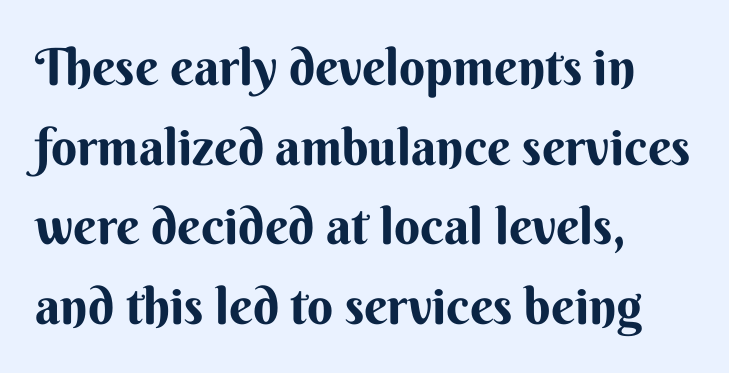
Q: Is the text italic (slanted)? A: No, it is upright.
Q: Is the typeface a serif or a sans-serif typeface? A: Sans-serif.
Q: Is the text underlined? A: No.
Q: How is the paragraph aligned? A: Left-aligned.
Q: Is the spacing between letters normal or unusually wide? A: Normal.
Q: Is the spacing between lines tight, normal or loose? A: Normal.
Q: Width (condensed, normal, or wide)? A: Normal.
Q: Stroke contrast? A: Medium.
Q: x-height? A: Small.
Q: Monospaced? A: No.
